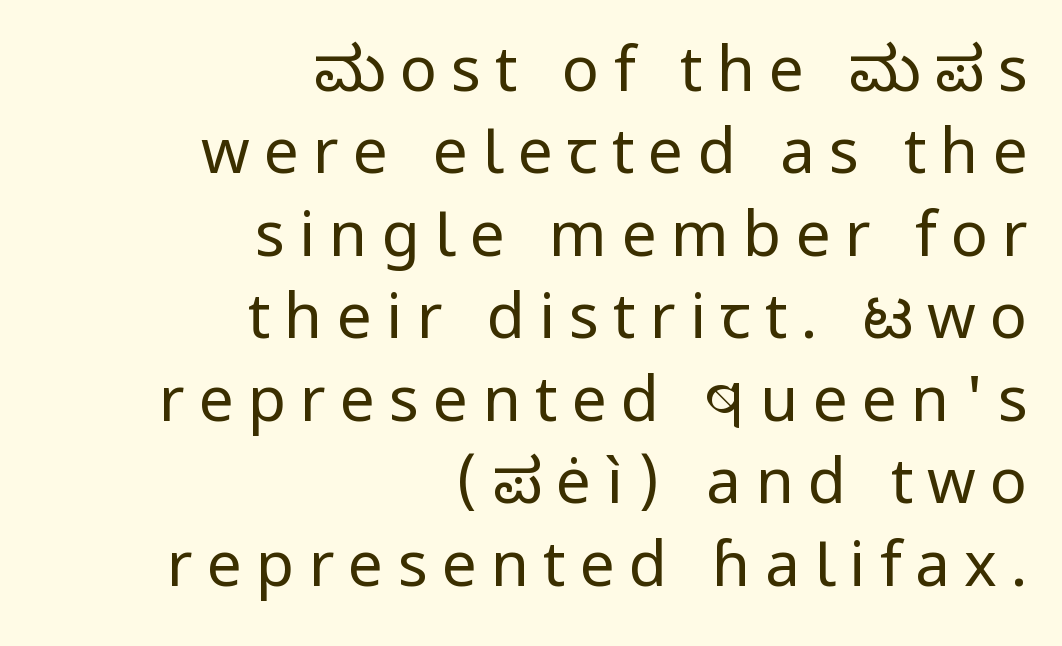
The image shows 62 px regular-weight sans-serif type, upright; set right-aligned, normal line spacing (1.33x), unusually wide letter spacing (+0.23 em), not underlined; low stroke contrast and a medium x-height.
